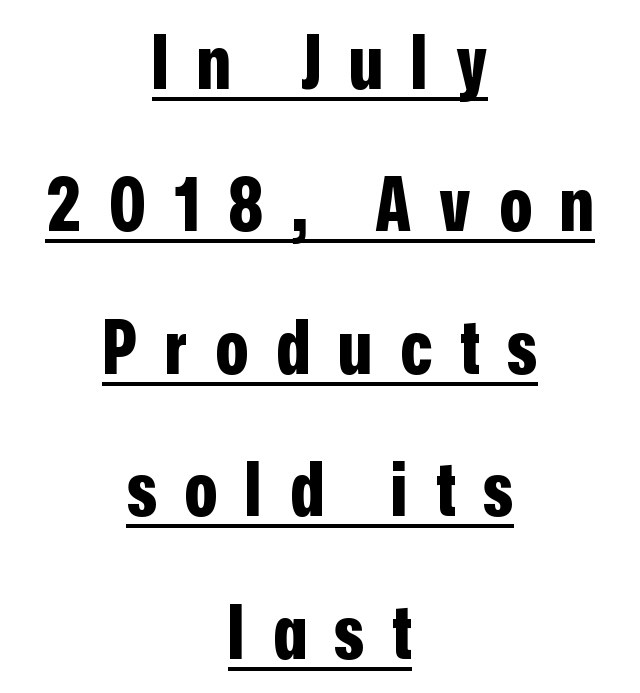
{"serif": "no", "italic": "no", "bold": "yes", "weight": "bold", "width": "condensed", "stroke_contrast": "low", "x_height": "medium", "monospaced": "no", "underline": "yes", "align": "center", "line_spacing": "loose", "line_spacing_ratio": 1.9, "letter_spacing": "wide", "letter_spacing_em": 0.37, "glyph_px": 75}
